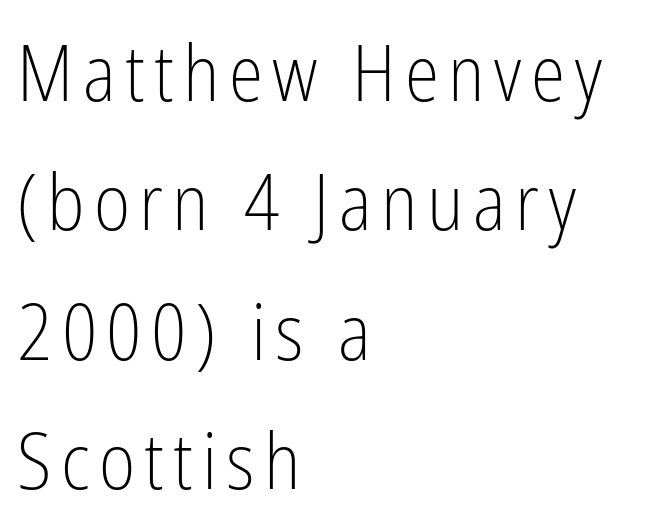
{"serif": "no", "italic": "no", "bold": "no", "weight": "light", "width": "condensed", "stroke_contrast": "low", "x_height": "medium", "monospaced": "no", "underline": "no", "align": "left", "line_spacing": "normal", "line_spacing_ratio": 1.66, "glyph_px": 78}
